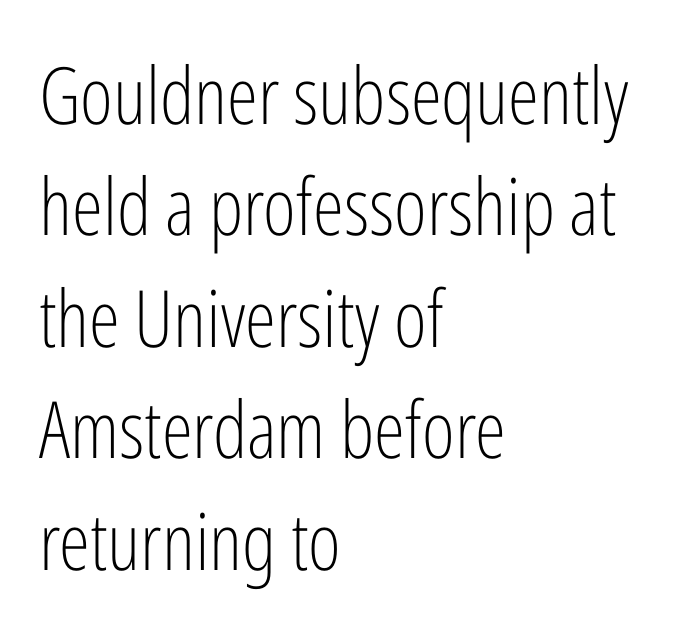
Nobody drew a line under any word here. This rendering employs a face without finishing strokes, i.e., a sans-serif. Bold? No — there's no thickening of the strokes. Typeset ragged right — the left edge is the straight one. Do the letters lean? They stand straight. Notice how descenders clear the ascenders below comfortably — that's standard leading.
